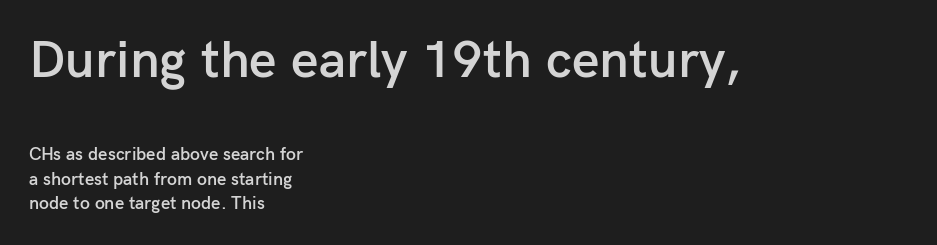
The image shows 53 px semibold sans-serif type, upright; set left-aligned, normal line spacing (1.36x), normal letter spacing, not underlined; the first (top) block is 2.94x larger; low stroke contrast and a medium x-height.
